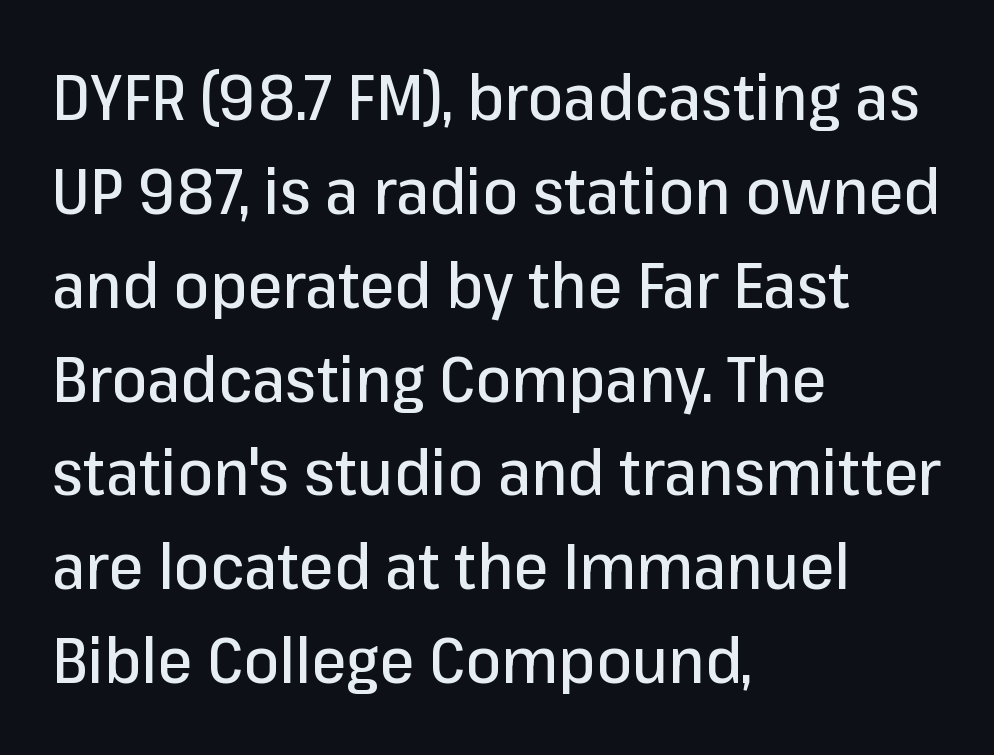
Horizontal alignment here is leftward, the default for most running prose. Examine the stroke ends and you'll find no serifs. Has an underline been added? It has not. The rendering uses natural spacing where letterforms have individual widths. Words appear dense and cohesive because spacing is normal. These lines sit exactly where default settings would place them.
